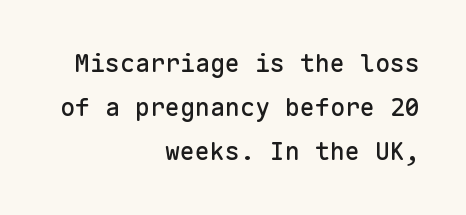
{"italic": "no", "underline": "no", "align": "right", "line_spacing_ratio": 1.77, "letter_spacing": "normal", "letter_spacing_em": 0.0, "glyph_px": 25}
